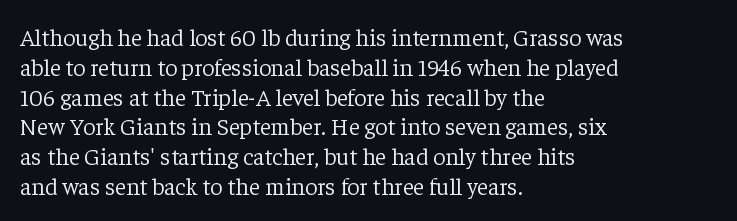
{"italic": "no", "bold": "no", "underline": "no", "align": "left", "line_spacing_ratio": 1.24, "letter_spacing": "normal", "letter_spacing_em": 0.0, "glyph_px": 24}
